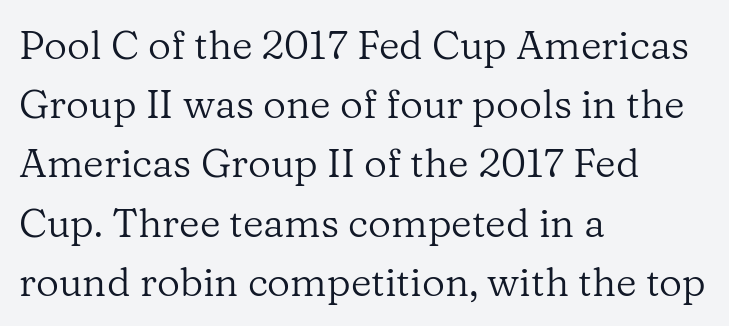
{"serif": "yes", "italic": "no", "bold": "no", "weight": "regular", "width": "normal", "stroke_contrast": "low", "x_height": "medium", "monospaced": "no", "underline": "no", "align": "left", "line_spacing": "normal", "line_spacing_ratio": 1.48, "letter_spacing": "normal", "letter_spacing_em": 0.0, "glyph_px": 40}
